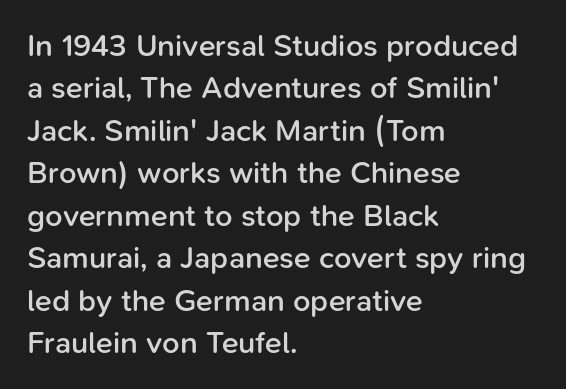
Q: Is the text bold? A: Semi-bold.
Q: Is the text italic (slanted)? A: No, it is upright.
Q: Is the typeface a serif or a sans-serif typeface? A: Sans-serif.
Q: Is the text underlined? A: No.
Q: How is the paragraph aligned? A: Left-aligned.
Q: Is the spacing between letters normal or unusually wide? A: Normal.
Q: Is the spacing between lines tight, normal or loose? A: Normal.
Q: Width (condensed, normal, or wide)? A: Normal.
Q: Stroke contrast? A: Low.
Q: x-height? A: Medium.
Q: Monospaced? A: No.
